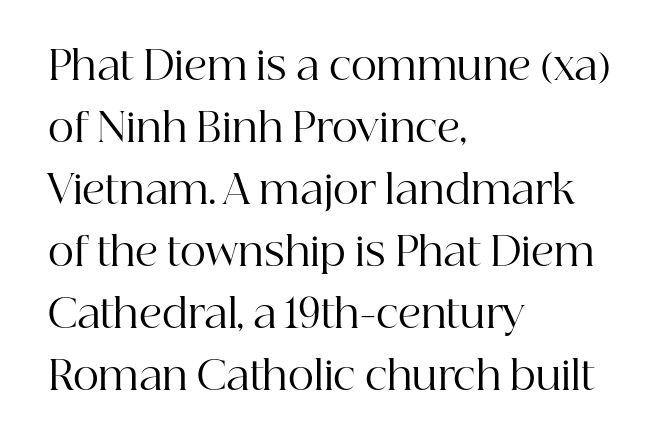
{"serif": "yes", "italic": "no", "bold": "no", "weight": "regular", "width": "normal", "stroke_contrast": "high", "x_height": "medium", "monospaced": "no", "underline": "no", "align": "left", "line_spacing": "normal", "line_spacing_ratio": 1.55, "letter_spacing": "normal", "letter_spacing_em": 0.0, "glyph_px": 40}
